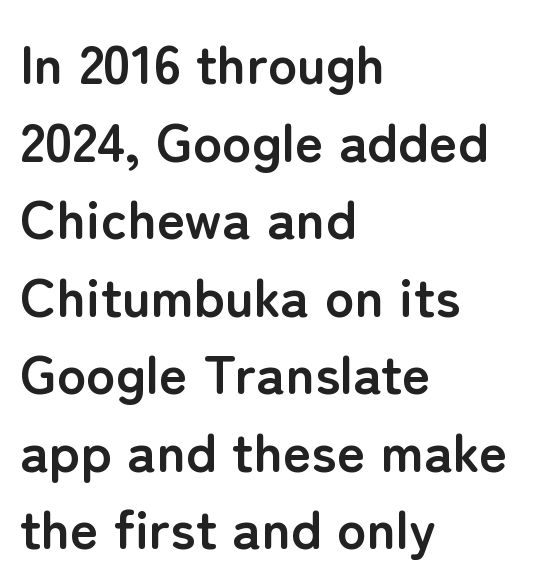
{"serif": "no", "italic": "no", "bold": "yes", "weight": "semibold", "width": "normal", "stroke_contrast": "low", "x_height": "medium", "monospaced": "no", "underline": "no", "align": "left", "line_spacing": "normal", "line_spacing_ratio": 1.41, "letter_spacing": "normal", "letter_spacing_em": 0.0, "glyph_px": 55}
